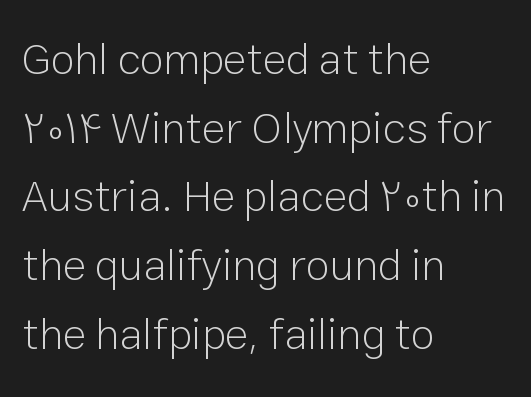
The image shows 44 px light sans-serif type, upright; set left-aligned, normal line spacing (1.56x), normal letter spacing, not underlined; low stroke contrast and a medium x-height.
